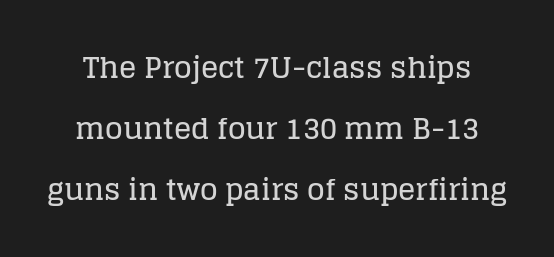
{"serif": "yes", "italic": "no", "width": "normal", "stroke_contrast": "low", "x_height": "large", "monospaced": "no", "underline": "no", "line_spacing": "loose", "line_spacing_ratio": 2.1, "letter_spacing": "normal", "letter_spacing_em": 0.0, "glyph_px": 29}
